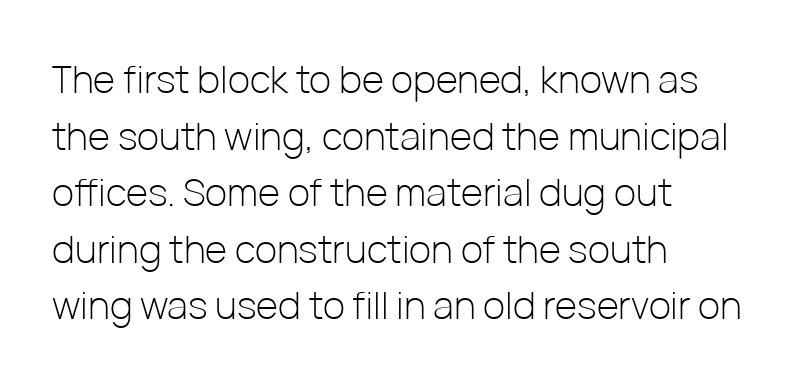
The compositor pushed each line to the left boundary. Check the space under the baseline: it is left empty. Students, observe: this is what conventionally led text looks like. Think of a printed novel: that variable character pitch is what you see here. Tall strokes in this sample are plumb rather than angled. Tracking here is standard; glyphs follow each other at the usual distance.
